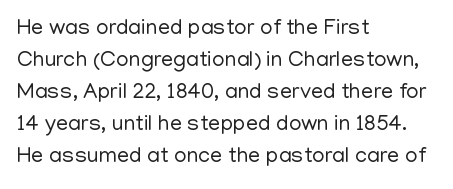
{"italic": "no", "bold": "no", "underline": "no", "align": "left", "line_spacing": "normal", "line_spacing_ratio": 1.46, "letter_spacing": "normal", "letter_spacing_em": 0.0, "glyph_px": 22}
